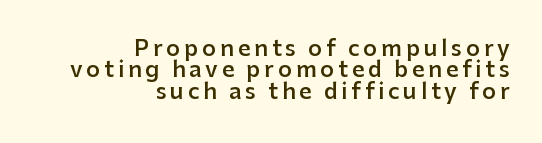
Notice the strokes are somewhat thickened but not fully heavy: this is a semibold. Is the block centered? No — it sits flush against the right margin. Nope, not italic — everything's standing straight. Leading: reduced. Nobody drew a line under any word here.
